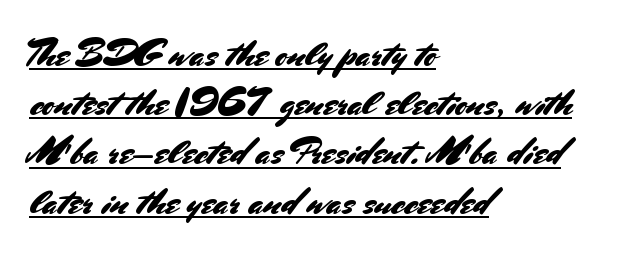
{"serif": "no", "width": "normal", "stroke_contrast": "medium", "x_height": "small", "monospaced": "no", "underline": "yes", "align": "left", "line_spacing": "normal", "line_spacing_ratio": 1.33, "letter_spacing": "normal", "letter_spacing_em": 0.0, "glyph_px": 37}
